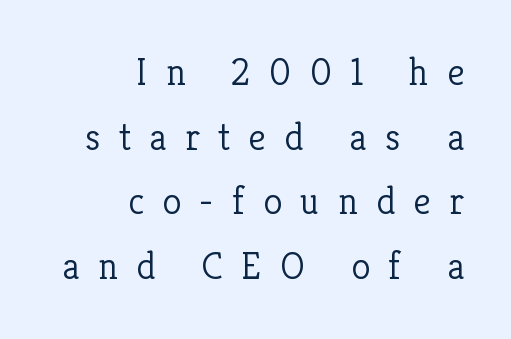
{"serif": "yes", "italic": "no", "bold": "no", "weight": "light", "width": "normal", "stroke_contrast": "low", "x_height": "medium", "monospaced": "no", "underline": "no", "align": "right", "line_spacing": "normal", "line_spacing_ratio": 1.66, "letter_spacing": "wide", "letter_spacing_em": 0.47, "glyph_px": 39}
